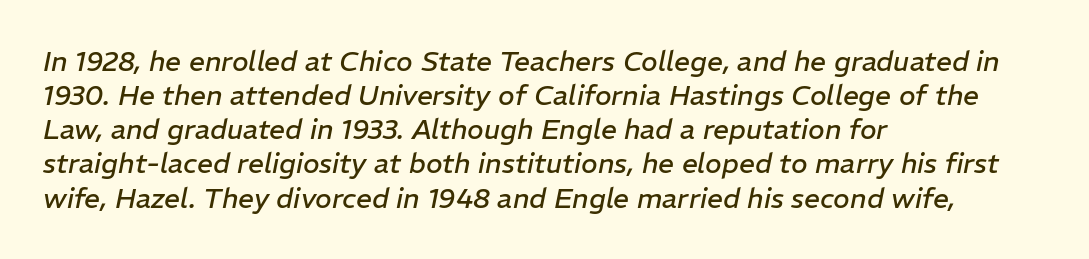
The zone under the glyphs is completely vacant. In CSS terms this would be text-align: left. Looks like regular typesetting: each glyph gets only the width it needs. This sample uses an oblique cut, with every glyph tilted off the vertical. Letter spacing: default. Ink coverage per letter is moderate at most.
